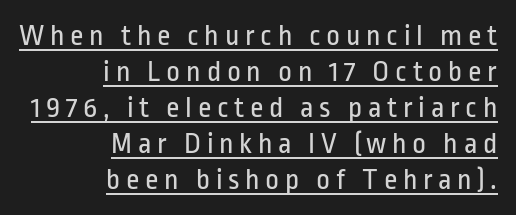
{"serif": "no", "italic": "no", "bold": "no", "weight": "regular", "width": "condensed", "stroke_contrast": "low", "x_height": "medium", "monospaced": "no", "underline": "yes", "align": "right", "line_spacing_ratio": 1.2, "glyph_px": 30}
